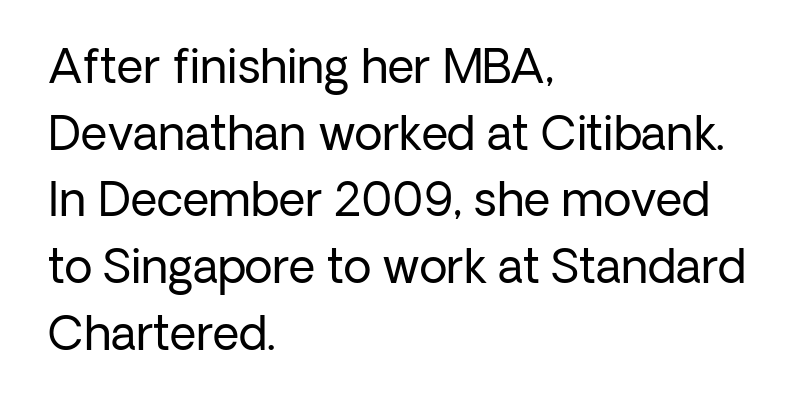
The image shows 46 px regular-weight sans-serif type, upright; set left-aligned, normal line spacing (1.45x), normal letter spacing, not underlined; low stroke contrast and a medium x-height.
